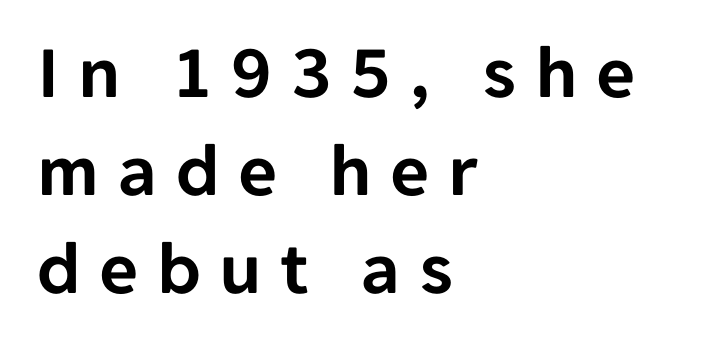
The image shows 76 px sans-serif type, upright; set left-aligned, normal line spacing (1.29x), unusually wide letter spacing (+0.24 em), not underlined; low stroke contrast and a medium x-height.
